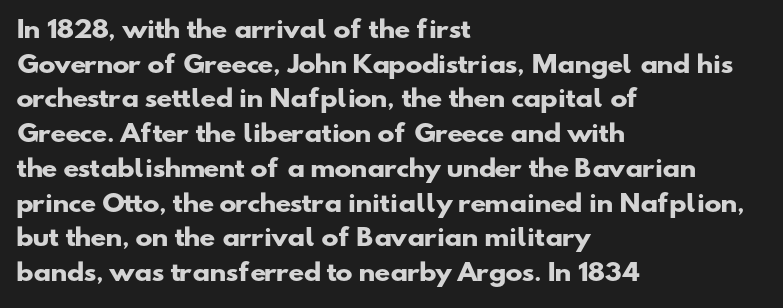
{"bold": "yes", "underline": "no", "align": "left", "line_spacing": "normal", "line_spacing_ratio": 1.51, "letter_spacing": "normal", "letter_spacing_em": 0.0, "glyph_px": 23}
